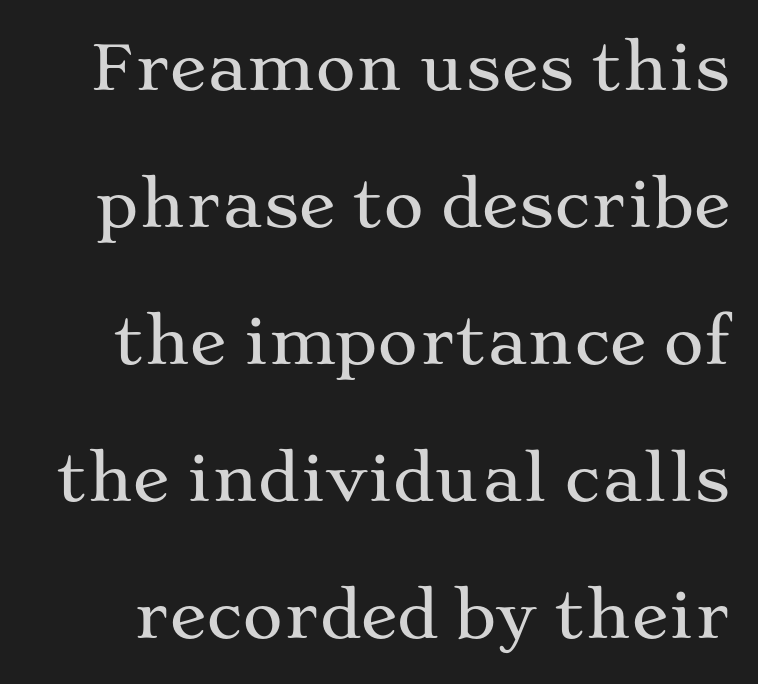
Underline: absent. The face used here is proportionally spaced, like ordinary book or web type. The rendering shows small feet on the letterforms — a serif design. Tracking here is standard; glyphs follow each other at the usual distance. Does the lettering tilt? It doesn't — this is upright. Regarding leading, the lines here are spaced well apart.
